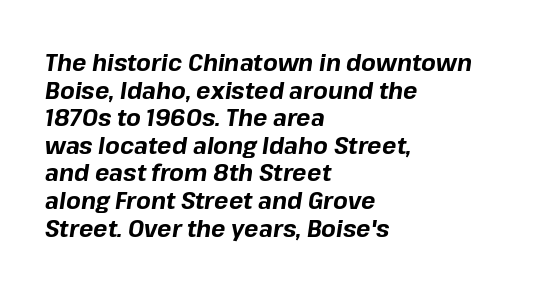
This is heavy type, rendered in bold. Teacher's note: observe the even left margin — that is flush-left alignment. The zone under the glyphs is completely vacant. You could call the tracking neutral — neither tight nor loose. A typesetter would mark this as italic.
